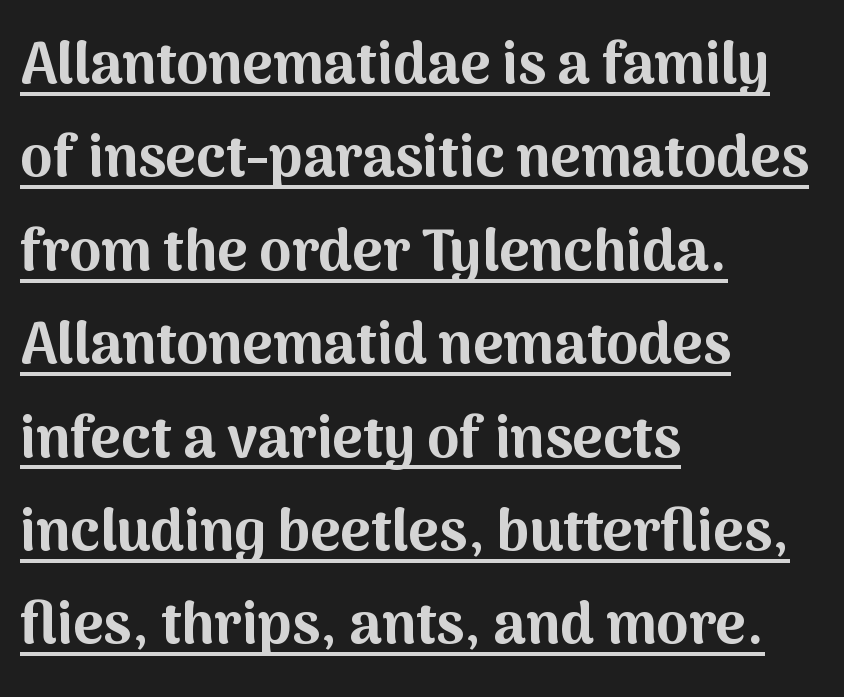
The image shows 58 px bold sans-serif type, upright; set left-aligned, normal line spacing (1.61x), normal letter spacing, underlined; medium stroke contrast and a medium x-height.
